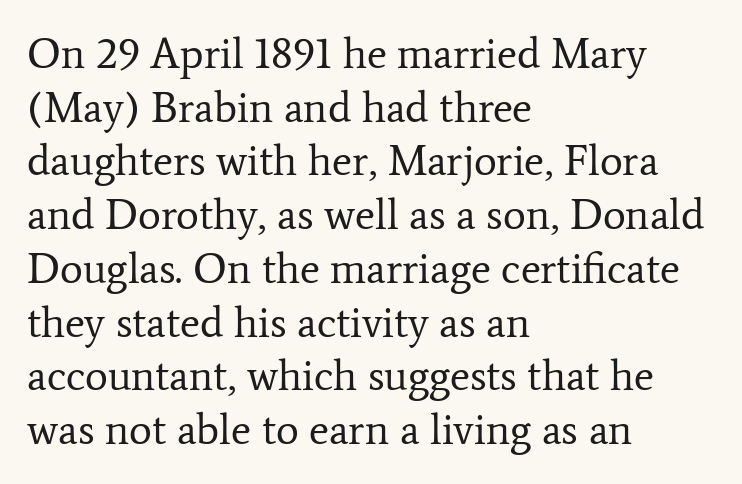
The horizontal fit of the characters is conventional and even. This rendering employs a face with finishing strokes, i.e., a serif. The axis of the letterforms is exactly vertical. The space between consecutive lines is moderate. In CSS terms this would be text-align: left. Caption: face not bold, strokes unweighted.
